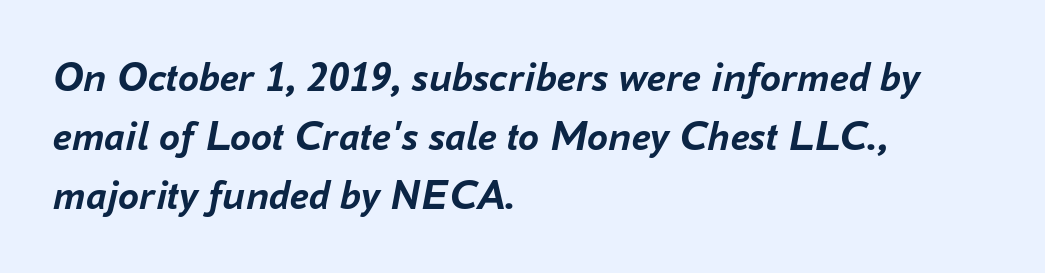
Look at the tracking — it's just the regular setting, nothing added. Notice how thick the strokes are: this is what a full bold looks like. Beneath every word, the page is bare. Italic: yes, the glyphs are oblique. If you drew a ruler down the left edge, every line would touch it.
